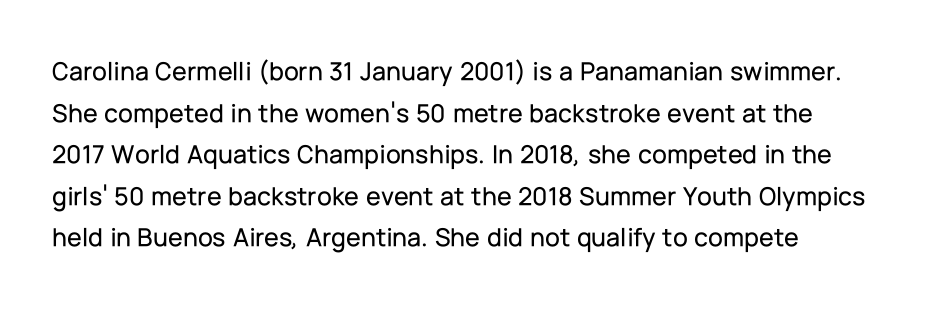
Q: Is the text italic (slanted)? A: No, it is upright.
Q: Is the text underlined? A: No.
Q: Is the spacing between letters normal or unusually wide? A: Normal.
Q: Is the spacing between lines tight, normal or loose? A: Normal.
